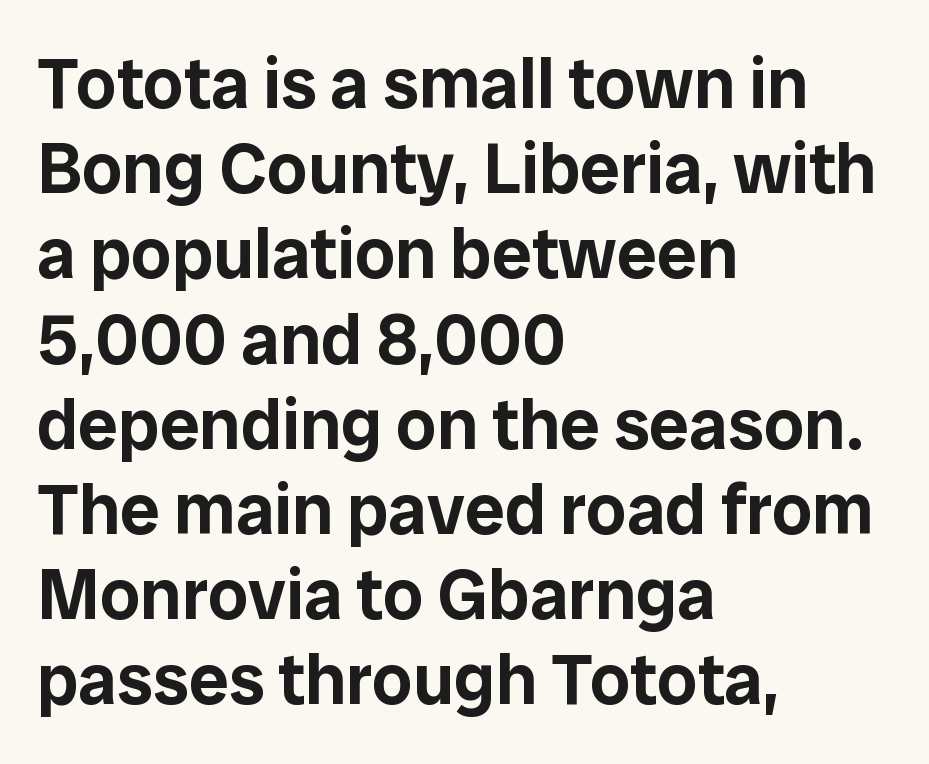
The image shows 71 px sans-serif type, upright; set left-aligned, line spacing 1.2x, normal letter spacing, not underlined; low stroke contrast and a medium x-height.
